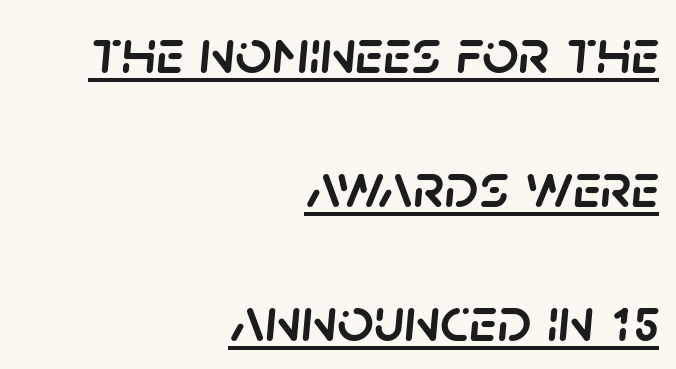
The image shows 64 px text type, italic (leaning right); set right-aligned, loose line spacing (2.09x), normal letter spacing, underlined; low stroke contrast and a large x-height.
